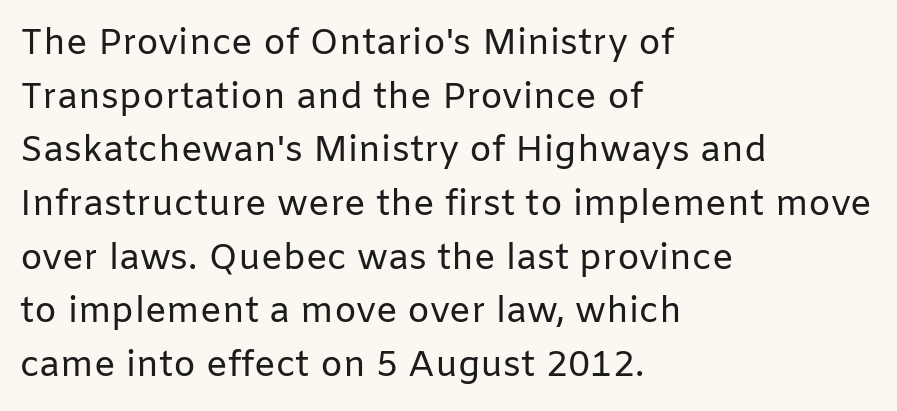
{"serif": "no", "italic": "no", "bold": "no", "weight": "regular", "width": "normal", "stroke_contrast": "low", "x_height": "medium", "monospaced": "no", "underline": "no", "align": "left", "line_spacing": "normal", "line_spacing_ratio": 1.49, "letter_spacing": "normal", "letter_spacing_em": 0.0, "glyph_px": 36}
